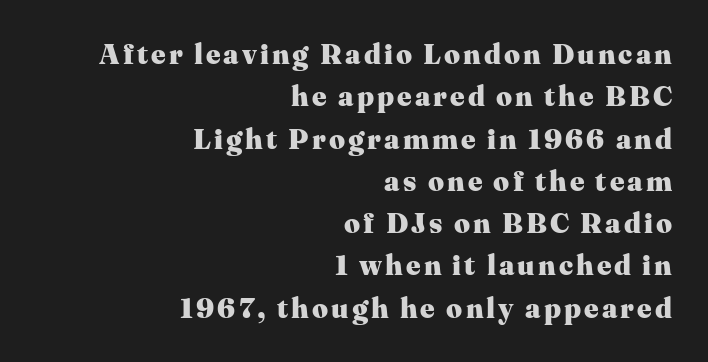
{"serif": "yes", "italic": "no", "bold": "yes", "weight": "heavy", "width": "normal", "stroke_contrast": "medium", "x_height": "medium", "monospaced": "no", "underline": "no", "align": "right", "line_spacing": "normal", "line_spacing_ratio": 1.51, "glyph_px": 28}
